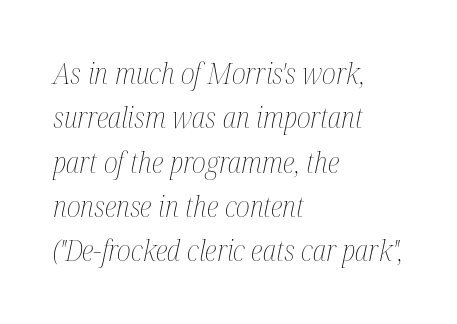
{"italic": "yes", "lean": "right", "slant_degrees": 12, "bold": "no", "weight": "thin", "width": "condensed", "stroke_contrast": "medium", "x_height": "medium", "monospaced": "no", "underline": "no", "align": "left", "line_spacing": "normal", "line_spacing_ratio": 1.53, "letter_spacing": "normal", "letter_spacing_em": 0.0, "glyph_px": 29}
